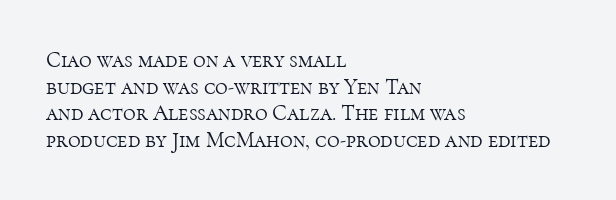
Q: Is the text bold? A: No.
Q: Is the text italic (slanted)? A: No, it is upright.
Q: Is the text underlined? A: No.
Q: How is the paragraph aligned? A: Left-aligned.
Q: Is the spacing between letters normal or unusually wide? A: Normal.
